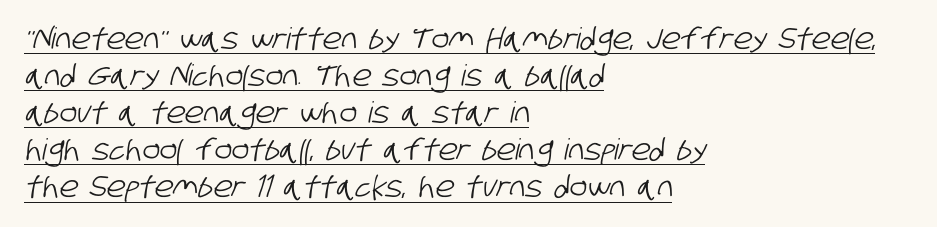
{"serif": "no", "width": "condensed", "stroke_contrast": "low", "x_height": "large", "monospaced": "no", "underline": "yes", "align": "left", "line_spacing": "normal", "line_spacing_ratio": 1.28, "letter_spacing": "normal", "letter_spacing_em": 0.0, "glyph_px": 29}
